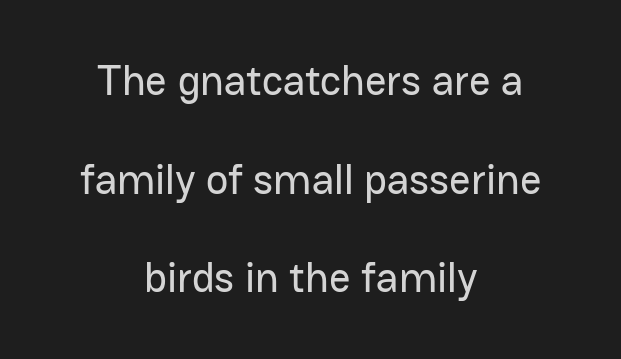
The image shows 42 px sans-serif type, upright; set centered, loose line spacing (2.35x), normal letter spacing, not underlined; low stroke contrast and a medium x-height.
